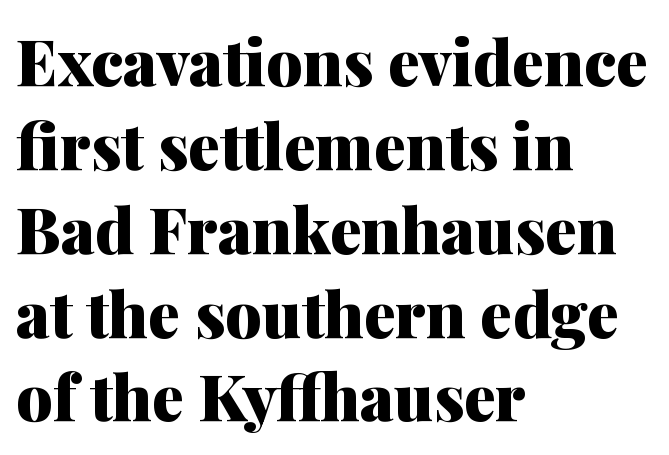
Here the glyphs are tracked normally, forming tight word shapes. Unlike italic type, these characters show no tilt at all. The face used here is proportionally spaced, like ordinary book or web type. These lines are set flush left with a ragged right edge. If you measured baseline to baseline, you'd find a middling distance. Does the weight exceed regular? Yes, all the way to bold.
